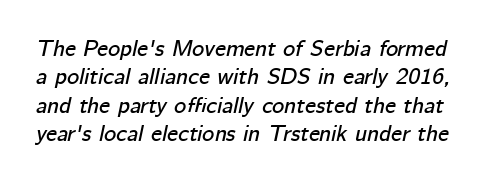
Q: Is the text italic (slanted)? A: Yes, it leans right by about 12 degrees.
Q: Is the text underlined? A: No.
Q: Is the spacing between letters normal or unusually wide? A: Normal.
